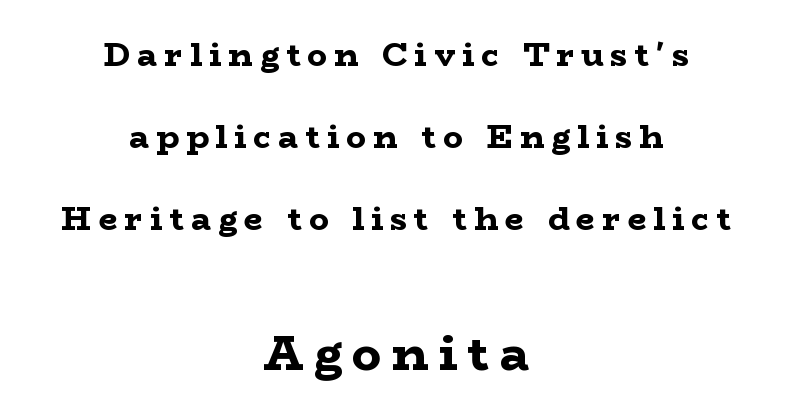
This layout puts the modest block above and the oversized block below. Observe the serifs anchoring each vertical stroke in this sample. Emphasis by weight is at full strength: bold. A centered setting, common on invitations and titles, is used for this passage. Proportional: the letters do not fall into vertical columns.
